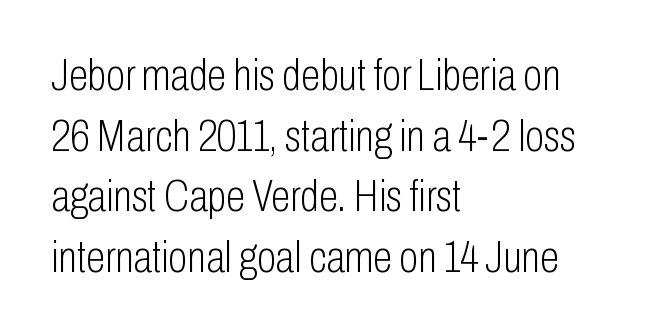
Weight class: somewhere from thin through regular. Students, observe: this is what conventionally led text looks like. Is this a sans? Yes — the strokes have no serifs. Horizontal alignment here is leftward, the default for most running prose. The lettering holds an erect, upright posture throughout.
